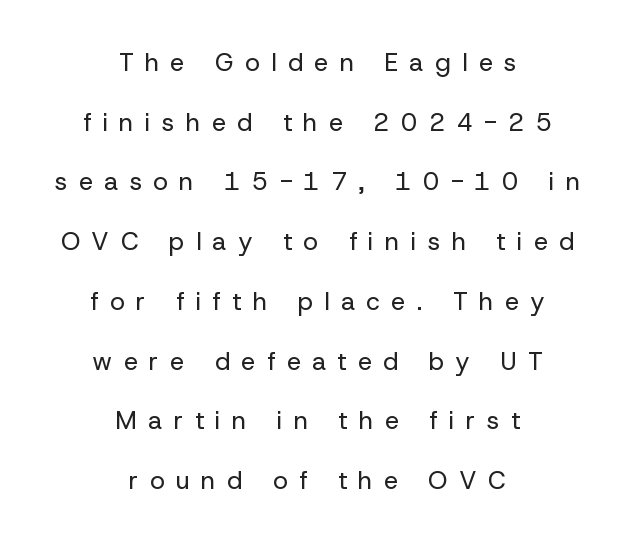
The image shows 25 px text type, upright; set centered, loose line spacing (2.39x), unusually wide letter spacing (+0.46 em), not underlined.
